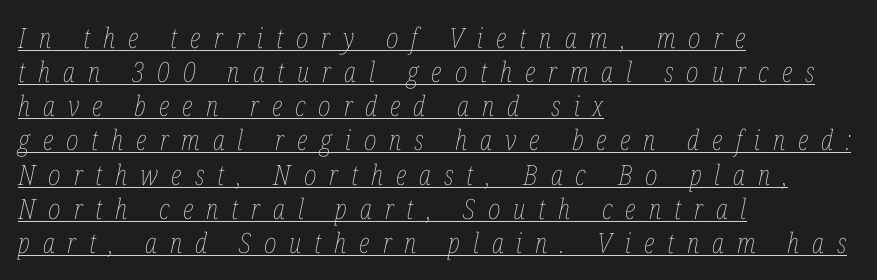
The image shows 28 px thin, condensed type, italic (leaning right); set left-aligned, line spacing 1.22x, unusually wide letter spacing (+0.46 em), underlined; low stroke contrast and a medium x-height.
